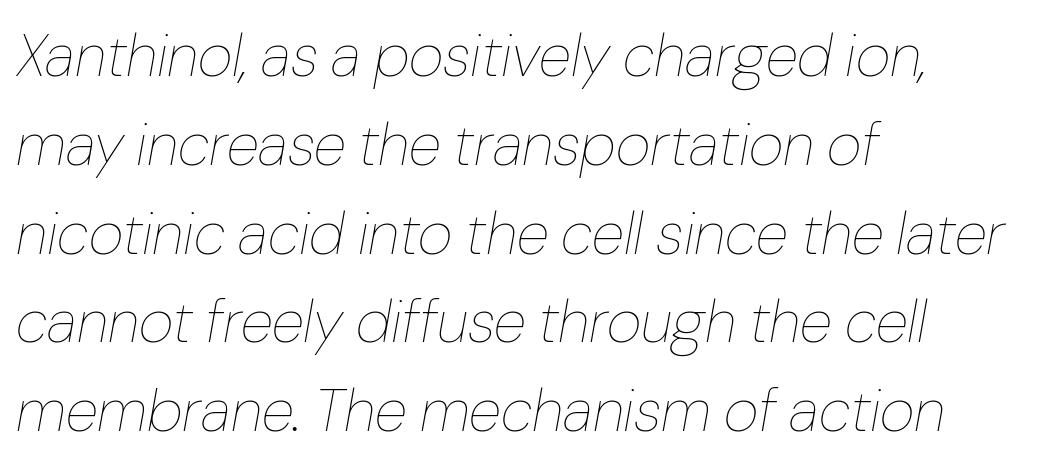
The passage shown is typed in a proportional face where columns would drift. Italic: yes, the glyphs are oblique. The vertical gap from one line to the next is medium. Check under the words: just untouched page.
